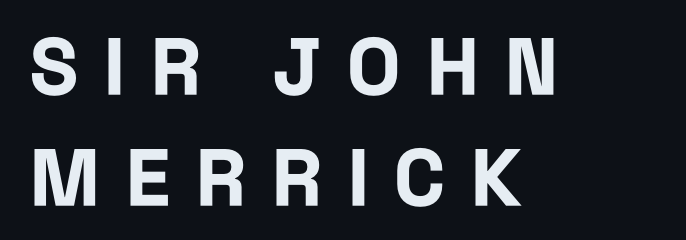
The image shows 79 px bold, condensed sans-serif type, upright; set left-aligned, normal line spacing (1.4x), unusually wide letter spacing (+0.33 em), not underlined; low stroke contrast and a large x-height.
